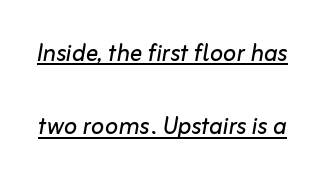
The image shows 31 px regular-weight type, italic (leaning right); set loose line spacing (2.36x), normal letter spacing, underlined; low stroke contrast and a medium x-height.
